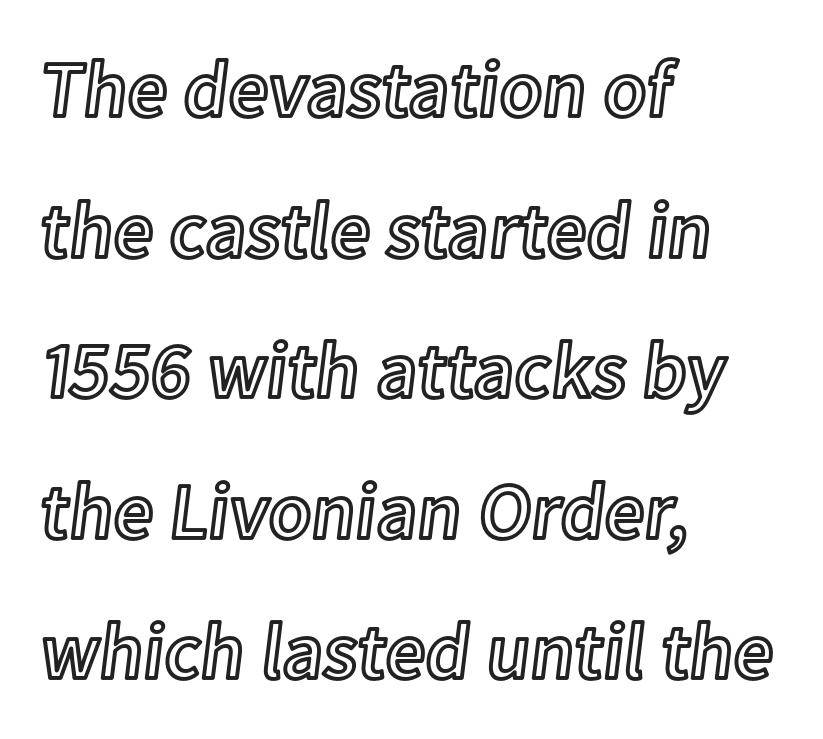
Q: Is the text italic (slanted)? A: Yes.
Q: Is the text underlined? A: No.
Q: How is the paragraph aligned? A: Left-aligned.
Q: Is the spacing between letters normal or unusually wide? A: Normal.
Q: Width (condensed, normal, or wide)? A: Normal.
Q: x-height? A: Medium.
Q: Monospaced? A: No.
